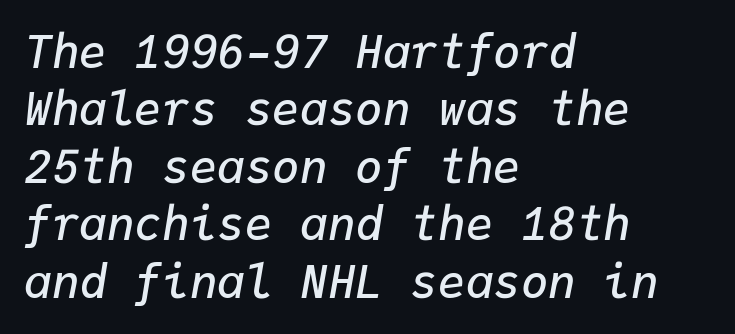
Q: Is the text bold? A: Semi-bold.
Q: Is the text italic (slanted)? A: Yes, it leans right by about 9 degrees.
Q: Is the text underlined? A: No.
Q: How is the paragraph aligned? A: Left-aligned.
Q: Is the spacing between letters normal or unusually wide? A: Normal.
Q: Is the spacing between lines tight, normal or loose? A: Normal.
Q: Width (condensed, normal, or wide)? A: Normal.
Q: Stroke contrast? A: Low.
Q: x-height? A: Medium.
Q: Monospaced? A: Yes.
